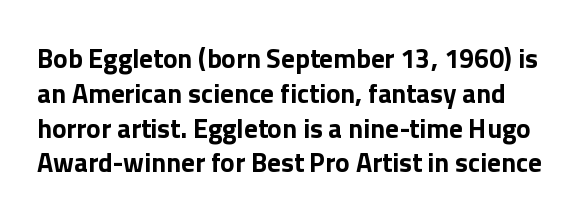
Q: Is the text bold? A: Yes.
Q: Is the text italic (slanted)? A: No, it is upright.
Q: Is the text underlined? A: No.
Q: Is the spacing between letters normal or unusually wide? A: Normal.
Q: Is the spacing between lines tight, normal or loose? A: Normal.
